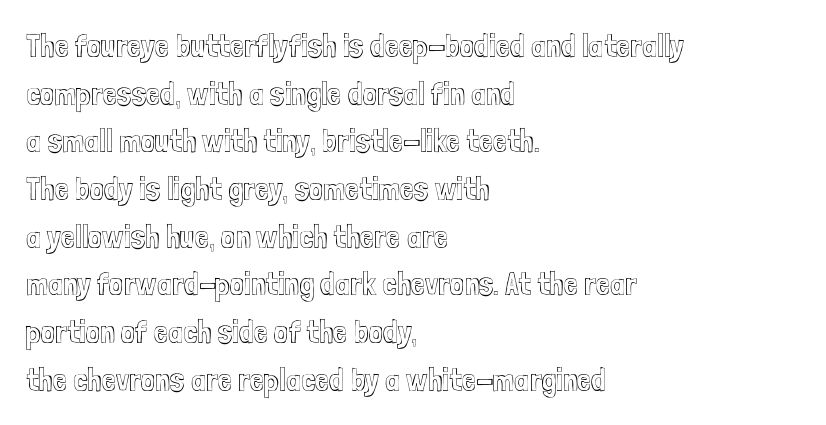
The image shows 32 px condensed type, upright; set left-aligned, normal line spacing (1.49x), normal letter spacing, not underlined; a medium x-height.
